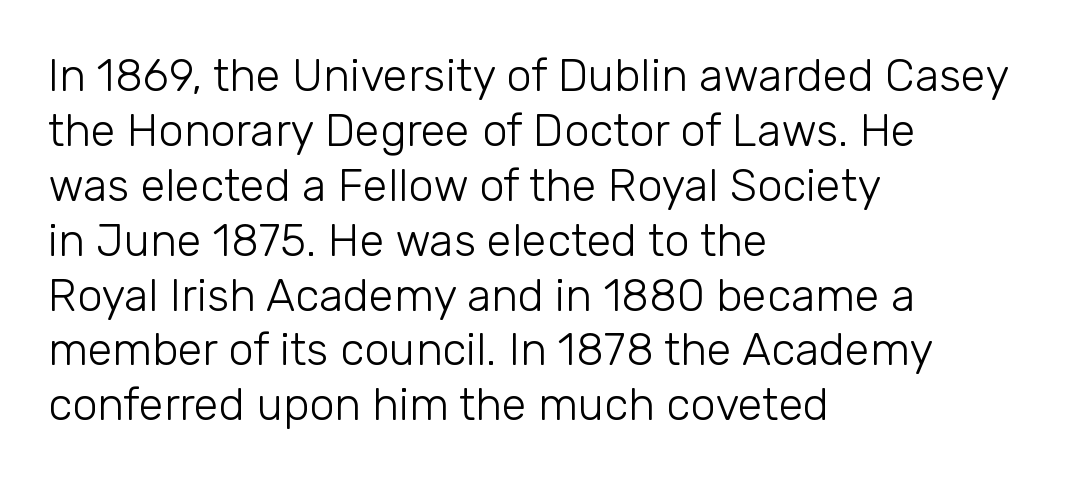
Q: Is the text bold? A: No.
Q: Is the text italic (slanted)? A: No, it is upright.
Q: Is the typeface a serif or a sans-serif typeface? A: Sans-serif.
Q: Is the text underlined? A: No.
Q: How is the paragraph aligned? A: Left-aligned.
Q: Is the spacing between letters normal or unusually wide? A: Normal.
Q: Width (condensed, normal, or wide)? A: Normal.
Q: Stroke contrast? A: Low.
Q: x-height? A: Medium.
Q: Monospaced? A: No.
